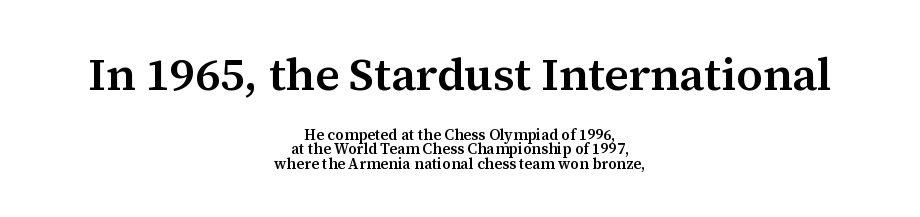
{"serif": "yes", "italic": "no", "bold": "semi", "weight": "semibold", "width": "normal", "stroke_contrast": "medium", "x_height": "medium", "monospaced": "no", "underline": "no", "align": "center", "line_spacing": "tight", "line_spacing_ratio": 0.96, "letter_spacing": "normal", "letter_spacing_em": 0.0, "larger_block": "first", "size_ratio": 3.07, "glyph_px": 46}
